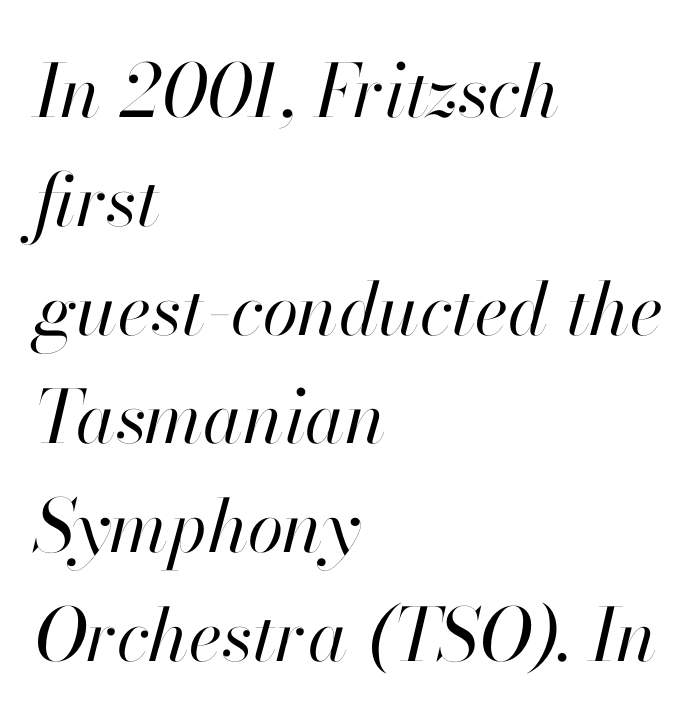
Glance below the letters and you will spot only blank space. On a weight scale, this lands at 450 or below. The rendering uses natural spacing where letterforms have individual widths. When letters slant like this, we call the style italic. Horizontally, the lines are justified to the leading edge only. Letter spacing: default.
